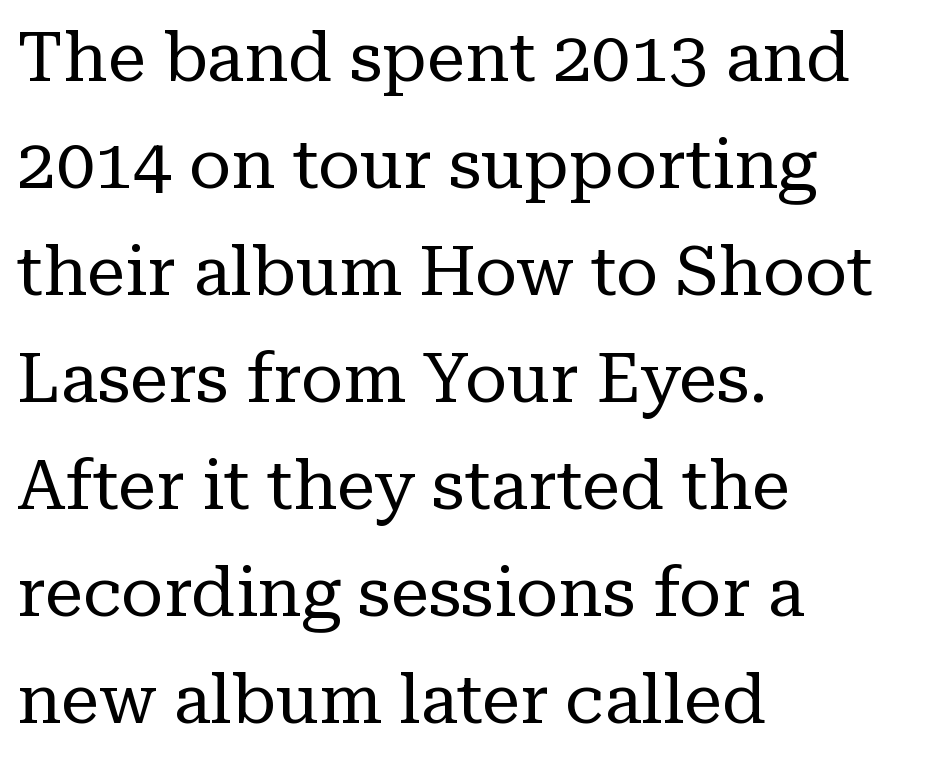
Successive baselines arrive at the customary interval. Character widths vary here, with narrow letters taking less room than wide ones. The rag falls on the right side of this text block. The string is rendered with underlining switched off.
